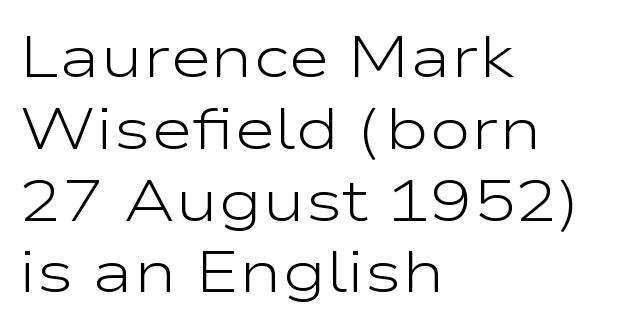
The image shows 57 px light, wide sans-serif type, upright; set left-aligned, normal line spacing (1.26x), normal letter spacing, not underlined; low stroke contrast and a medium x-height.
